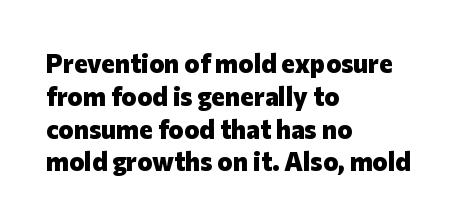
{"italic": "no", "bold": "yes", "underline": "no", "align": "left", "line_spacing": "normal", "line_spacing_ratio": 1.26, "letter_spacing": "normal", "letter_spacing_em": 0.0, "glyph_px": 26}
